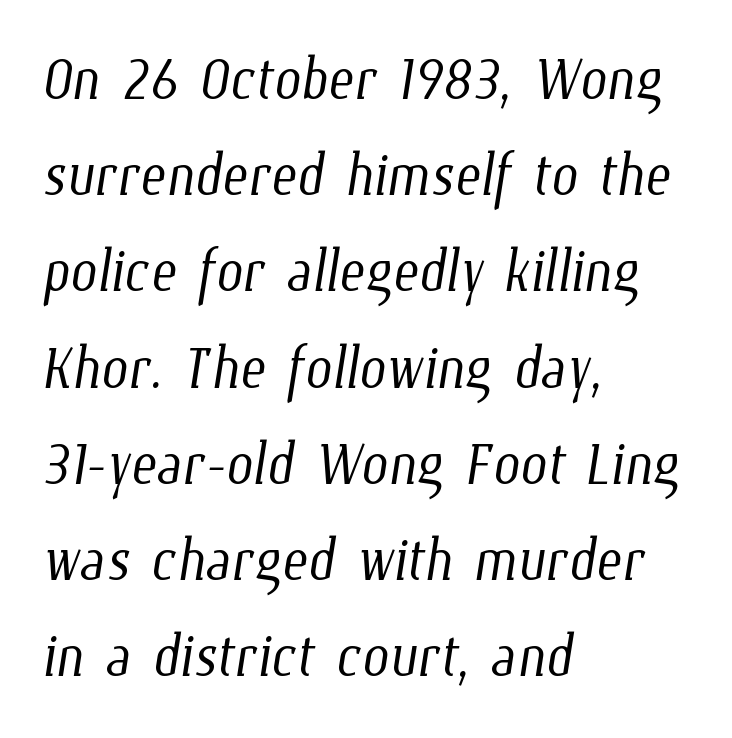
The image shows 77 px light, condensed type; set left-aligned, normal line spacing (1.25x), normal letter spacing, not underlined; low stroke contrast and a medium x-height.
